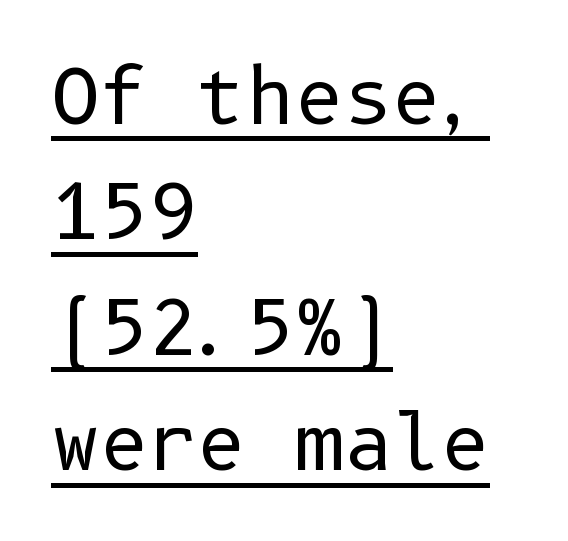
{"serif": "no", "italic": "no", "bold": "no", "weight": "regular", "width": "normal", "stroke_contrast": "low", "x_height": "medium", "underline": "yes", "align": "left", "line_spacing": "normal", "line_spacing_ratio": 1.54, "letter_spacing": "normal", "letter_spacing_em": 0.0, "glyph_px": 75}
